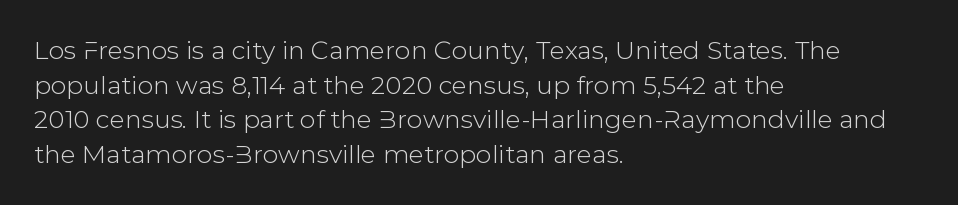
Q: Is the text italic (slanted)? A: No, it is upright.
Q: Is the text underlined? A: No.
Q: How is the paragraph aligned? A: Left-aligned.
Q: Is the spacing between letters normal or unusually wide? A: Normal.
Q: Is the spacing between lines tight, normal or loose? A: Normal.
